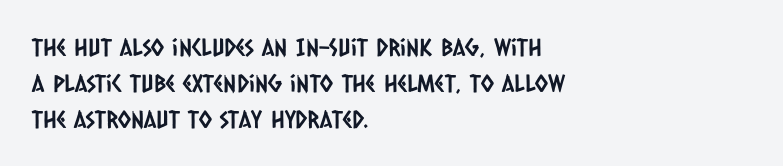
The image shows 24 px text type; set left-aligned, normal line spacing (1.49x), normal letter spacing, not underlined.
